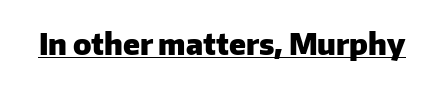
{"serif": "no", "italic": "no", "bold": "yes", "weight": "heavy", "width": "normal", "stroke_contrast": "low", "x_height": "medium", "monospaced": "no", "underline": "yes", "letter_spacing": "normal", "letter_spacing_em": 0.0, "glyph_px": 29}
